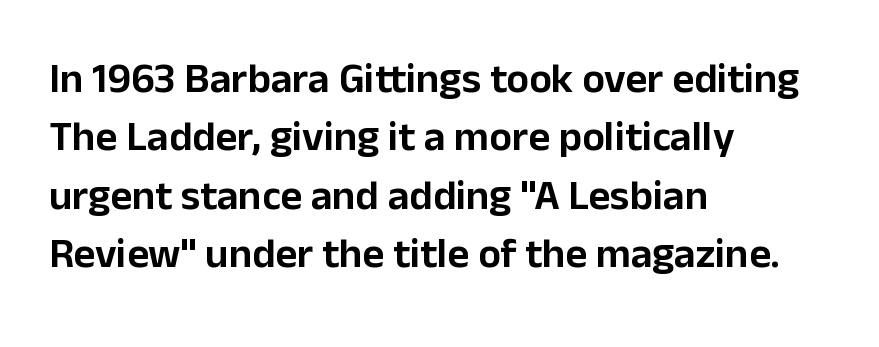
The image shows 42 px sans-serif type, upright; set left-aligned, normal line spacing (1.39x), normal letter spacing, not underlined; low stroke contrast and a medium x-height.
